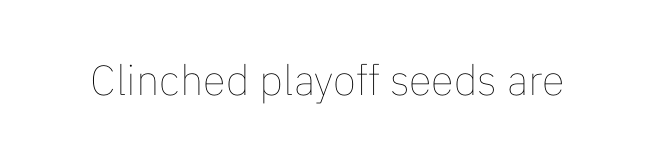
Stroke mass is kept to a normal reading level or below. The tracking reads as untouched default to a designer's eye. If you drew a line through each stem, it would be perfectly vertical. The letters advance in unequal steps, a hallmark of proportional type.
